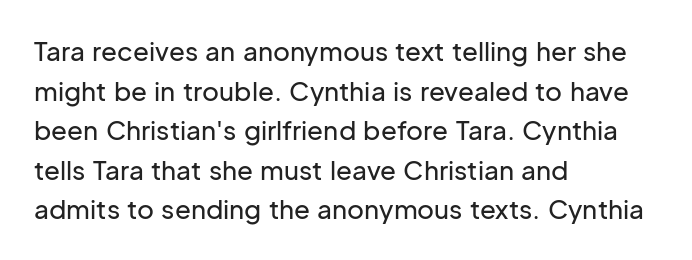
{"italic": "no", "underline": "no", "align": "left", "line_spacing": "normal", "line_spacing_ratio": 1.52, "letter_spacing": "normal", "letter_spacing_em": 0.0, "glyph_px": 26}
